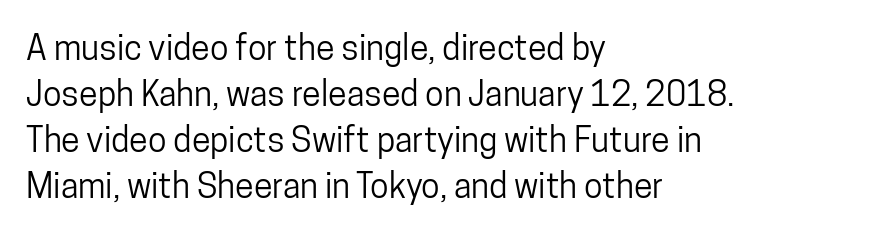
The image shows 34 px condensed sans-serif type, upright; set left-aligned, normal line spacing (1.35x), normal letter spacing, not underlined; low stroke contrast and a medium x-height.
